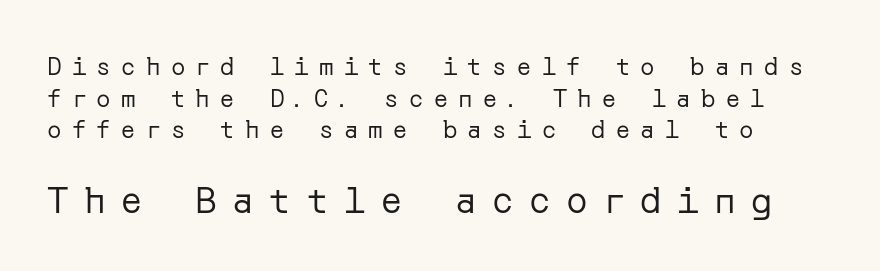
Classification — sans serif. The letters stand upright; this is a roman face. The rendering anchors every line to the left-hand side. Descenders hang freely into open space.
